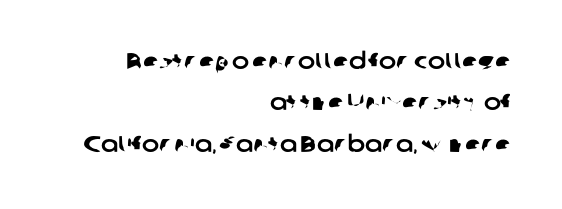
The image shows 23 px text type; set right-aligned, line spacing 1.8x, normal letter spacing, not underlined.
